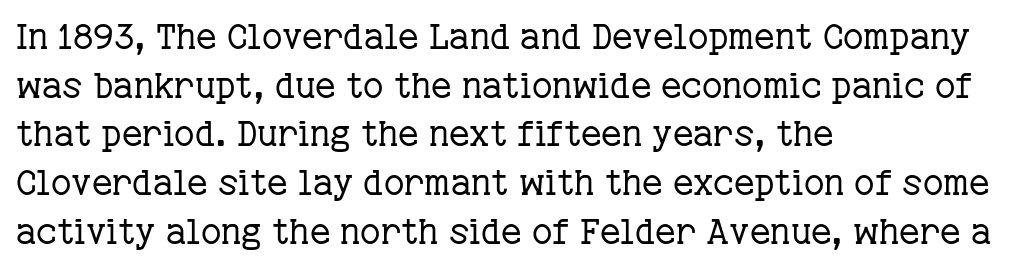
The image shows 35 px regular-weight serif type, upright; set left-aligned, normal line spacing (1.39x), normal letter spacing, not underlined; low stroke contrast and a medium x-height.
